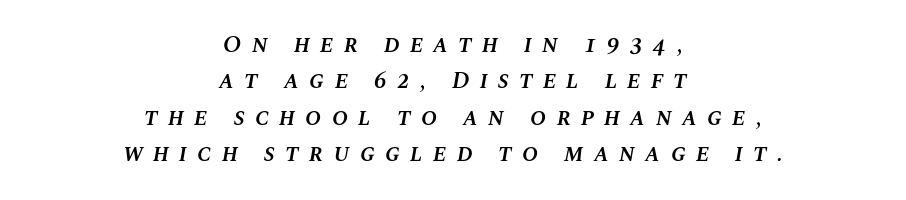
Q: Is the text bold? A: Semi-bold.
Q: Is the text italic (slanted)? A: Yes, it leans right by about 10 degrees.
Q: Is the text underlined? A: No.
Q: How is the paragraph aligned? A: Centered.
Q: Is the spacing between letters normal or unusually wide? A: Unusually wide.
Q: Is the spacing between lines tight, normal or loose? A: Normal.
